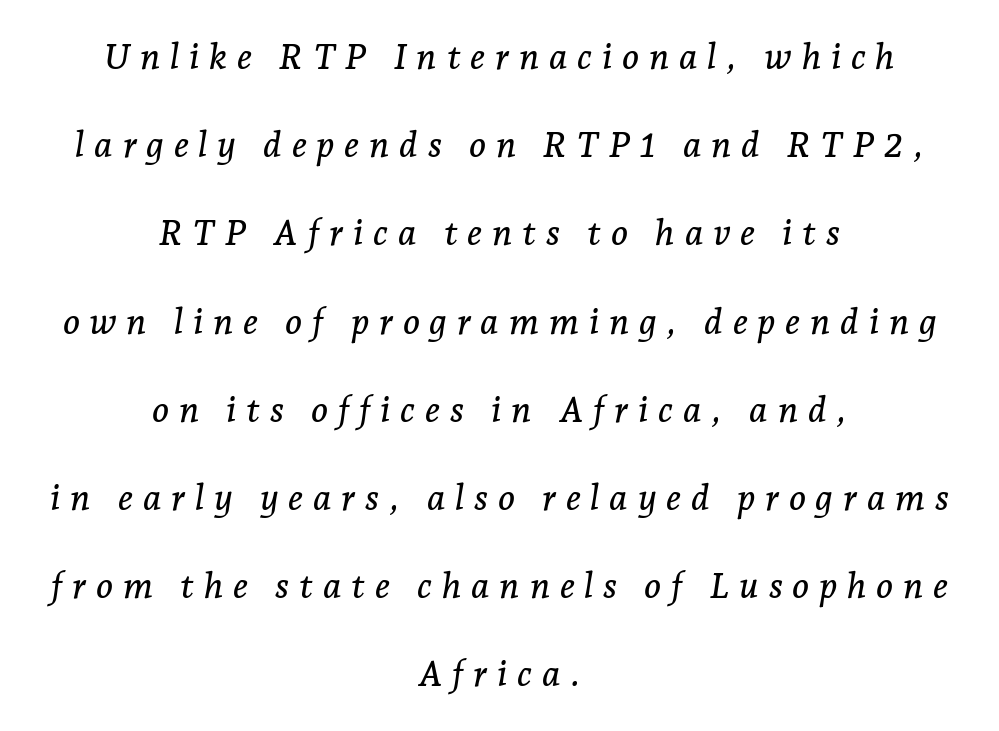
{"serif": "yes", "italic": "yes", "lean": "right", "slant_degrees": 7, "width": "normal", "stroke_contrast": "low", "x_height": "medium", "monospaced": "no", "underline": "no", "align": "center", "line_spacing": "loose", "line_spacing_ratio": 2.45, "letter_spacing": "wide", "letter_spacing_em": 0.27, "glyph_px": 36}
